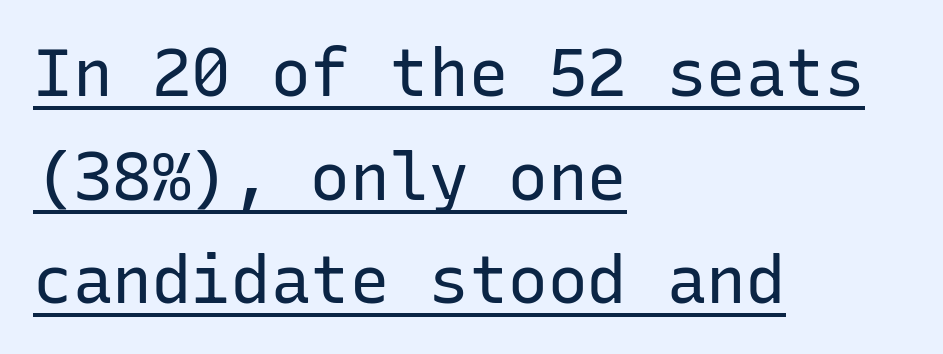
The image shows 66 px regular-weight sans-serif type, upright, monospaced; set left-aligned, normal line spacing (1.57x), normal letter spacing, underlined; low stroke contrast and a medium x-height.
